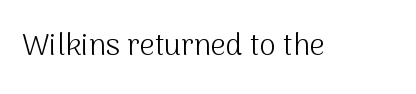
{"serif": "no", "italic": "no", "bold": "no", "weight": "light", "width": "normal", "stroke_contrast": "medium", "x_height": "medium", "monospaced": "no", "underline": "no", "letter_spacing": "normal", "letter_spacing_em": 0.0, "glyph_px": 30}
